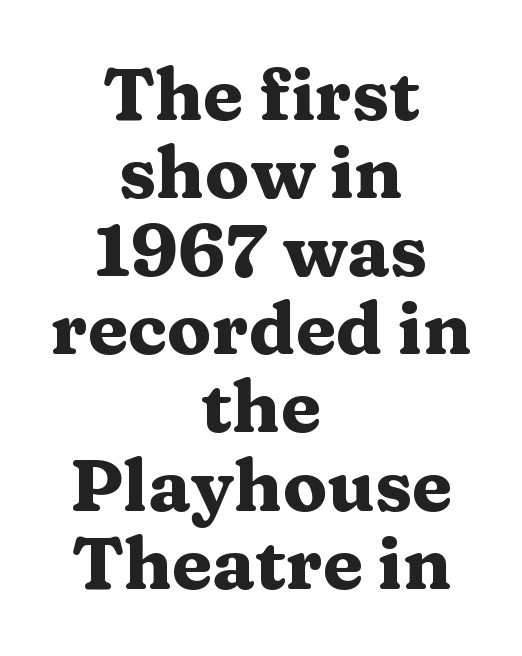
Q: Is the text bold? A: Yes.
Q: Is the text italic (slanted)? A: No, it is upright.
Q: Is the typeface a serif or a sans-serif typeface? A: Serif.
Q: Is the text underlined? A: No.
Q: How is the paragraph aligned? A: Centered.
Q: Is the spacing between letters normal or unusually wide? A: Normal.
Q: Is the spacing between lines tight, normal or loose? A: Tight.
Q: Width (condensed, normal, or wide)? A: Wide.
Q: Stroke contrast? A: Medium.
Q: x-height? A: Medium.
Q: Monospaced? A: No.
